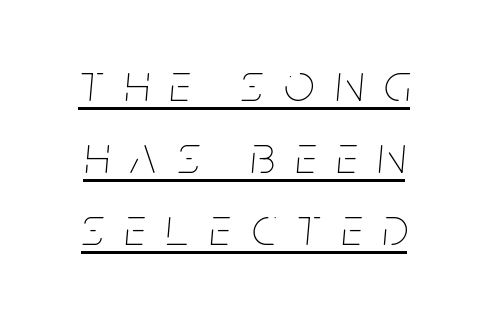
{"italic": "yes", "lean": "right", "slant_degrees": 5, "bold": "no", "weight": "thin", "width": "condensed", "stroke_contrast": "low", "x_height": "large", "monospaced": "no", "underline": "yes", "line_spacing": "normal", "line_spacing_ratio": 1.36, "letter_spacing": "wide", "letter_spacing_em": 0.4, "glyph_px": 53}
